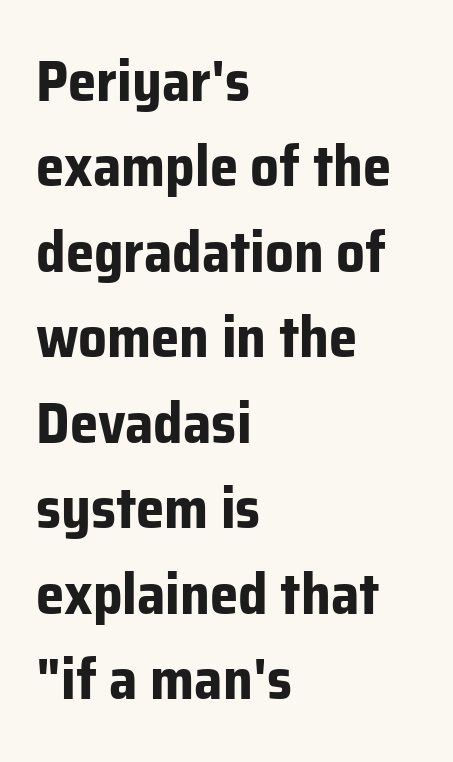
{"serif": "no", "italic": "no", "bold": "yes", "weight": "bold", "width": "normal", "stroke_contrast": "low", "x_height": "medium", "monospaced": "no", "underline": "no", "align": "left", "line_spacing": "normal", "line_spacing_ratio": 1.5, "letter_spacing": "normal", "letter_spacing_em": 0.0, "glyph_px": 57}
